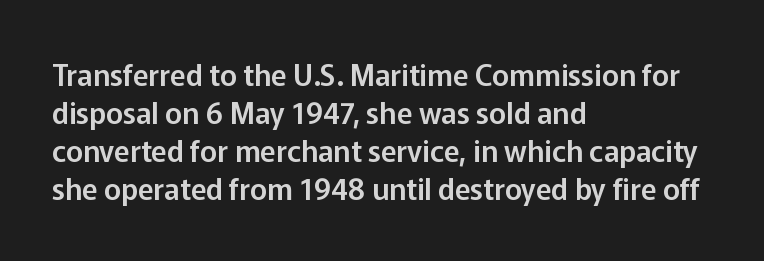
Nothing sits at the stroke ends, so this counts as sans-serif. Characters follow at the spacing the type designer built in. In terms of leading, this rendering sits right in the middle. Words float on clear page, feet unadorned. One-word summary of the alignment: left.
